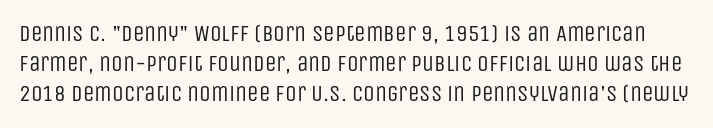
{"italic": "no", "bold": "no", "underline": "no", "line_spacing": "normal", "line_spacing_ratio": 1.31, "letter_spacing": "normal", "letter_spacing_em": 0.0, "glyph_px": 23}
